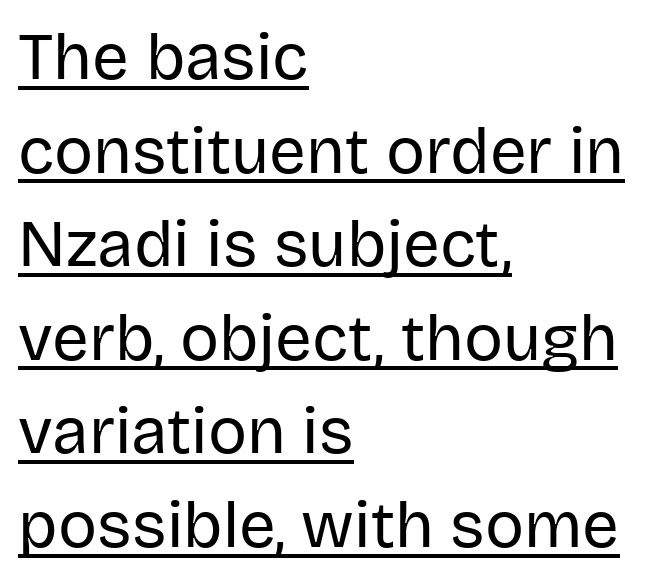
{"serif": "no", "italic": "no", "bold": "no", "weight": "regular", "width": "normal", "stroke_contrast": "low", "x_height": "large", "monospaced": "no", "underline": "yes", "align": "left", "line_spacing": "normal", "line_spacing_ratio": 1.44, "letter_spacing": "normal", "letter_spacing_em": 0.0, "glyph_px": 65}
